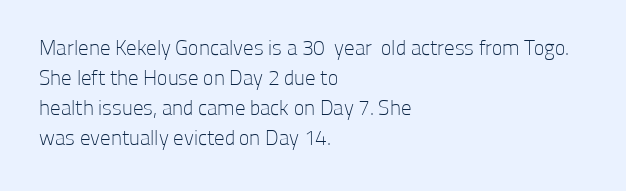
{"italic": "no", "bold": "no", "underline": "no", "align": "left", "line_spacing": "normal", "line_spacing_ratio": 1.43, "letter_spacing": "normal", "letter_spacing_em": 0.0, "glyph_px": 21}
